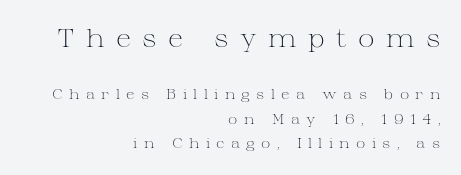
The image shows 25 px text type, upright; set right-aligned, line spacing 1.74x, unusually wide letter spacing (+0.45 em), not underlined; the first (top) block is 1.79x larger.
